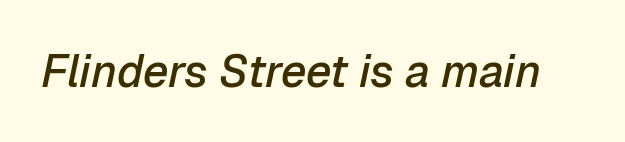
Q: Is the text bold? A: Semi-bold.
Q: Is the text italic (slanted)? A: Yes, it leans right by about 12 degrees.
Q: Is the text underlined? A: No.
Q: Is the spacing between letters normal or unusually wide? A: Normal.
Q: Width (condensed, normal, or wide)? A: Normal.
Q: Stroke contrast? A: Low.
Q: x-height? A: Medium.
Q: Monospaced? A: No.
